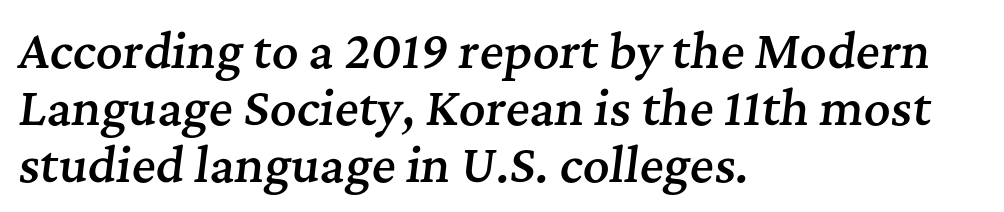
The image shows 46 px semibold serif type, italic (leaning right); set left-aligned, line spacing 1.24x, normal letter spacing, not underlined; medium stroke contrast and a medium x-height.
